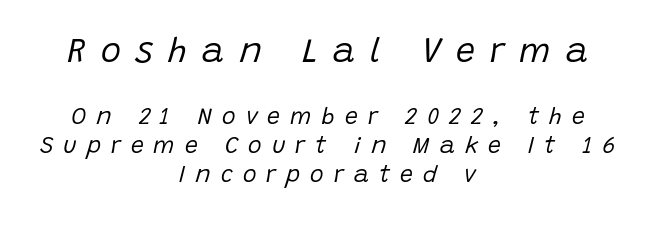
Q: Is the text bold? A: No.
Q: Is the text italic (slanted)? A: Yes, it leans right by about 15 degrees.
Q: Is the text underlined? A: No.
Q: How is the paragraph aligned? A: Centered.
Q: Is the spacing between letters normal or unusually wide? A: Unusually wide.
Q: Is the spacing between lines tight, normal or loose? A: Normal.
Q: Which block of text is set in a larger size, the first (top) or the second (bottom)? A: The first (top) one.
Q: Width (condensed, normal, or wide)? A: Normal.
Q: Stroke contrast? A: Low.
Q: x-height? A: Large.
Q: Monospaced? A: No.
